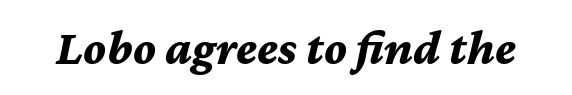
The image shows 49 px bold type, italic (leaning right); set normal letter spacing, not underlined; medium stroke contrast and a medium x-height.
